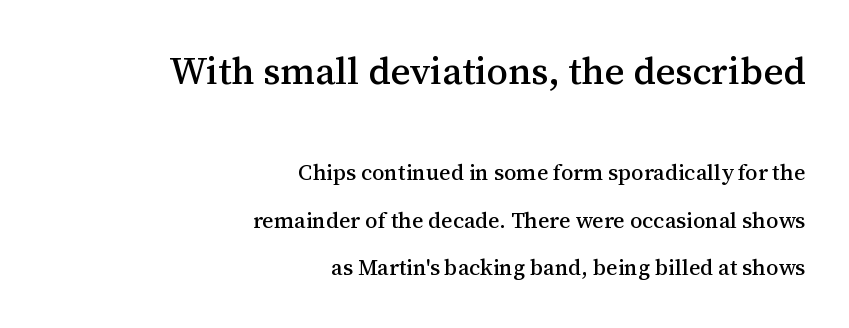
{"serif": "yes", "italic": "no", "width": "normal", "stroke_contrast": "medium", "x_height": "medium", "monospaced": "no", "underline": "no", "align": "right", "line_spacing": "loose", "line_spacing_ratio": 2.17, "letter_spacing": "normal", "letter_spacing_em": 0.0, "larger_block": "first", "size_ratio": 1.73, "glyph_px": 38}
